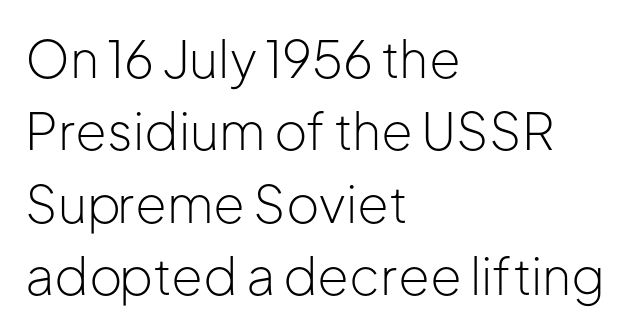
The image shows 51 px light sans-serif type, upright; set left-aligned, normal line spacing (1.42x), normal letter spacing, not underlined; low stroke contrast and a medium x-height.
